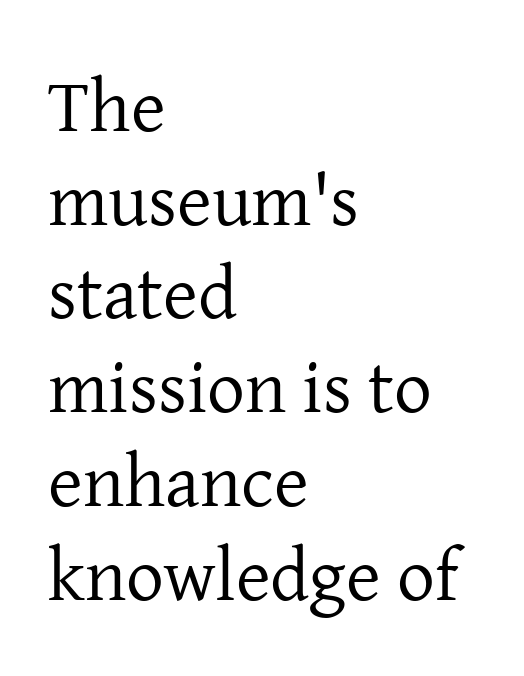
{"serif": "yes", "italic": "no", "bold": "no", "weight": "regular", "width": "normal", "stroke_contrast": "low", "x_height": "medium", "monospaced": "no", "underline": "no", "align": "left", "line_spacing": "normal", "line_spacing_ratio": 1.25, "letter_spacing": "normal", "letter_spacing_em": 0.0, "glyph_px": 75}
